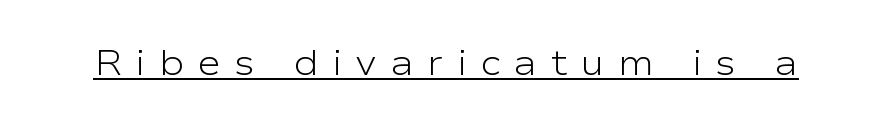
Q: Is the text bold? A: No.
Q: Is the text italic (slanted)? A: No, it is upright.
Q: Is the typeface a serif or a sans-serif typeface? A: Sans-serif.
Q: Is the text underlined? A: Yes.
Q: Is the spacing between letters normal or unusually wide? A: Unusually wide.
Q: Width (condensed, normal, or wide)? A: Wide.
Q: Stroke contrast? A: Low.
Q: x-height? A: Medium.
Q: Monospaced? A: No.
